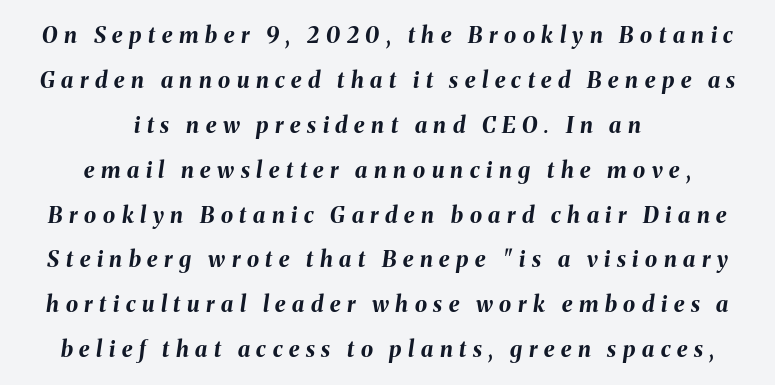
{"italic": "yes", "lean": "right", "slant_degrees": 8, "bold": "yes", "underline": "no", "align": "center", "line_spacing": "loose", "line_spacing_ratio": 2.04, "letter_spacing": "wide", "letter_spacing_em": 0.3, "glyph_px": 22}
